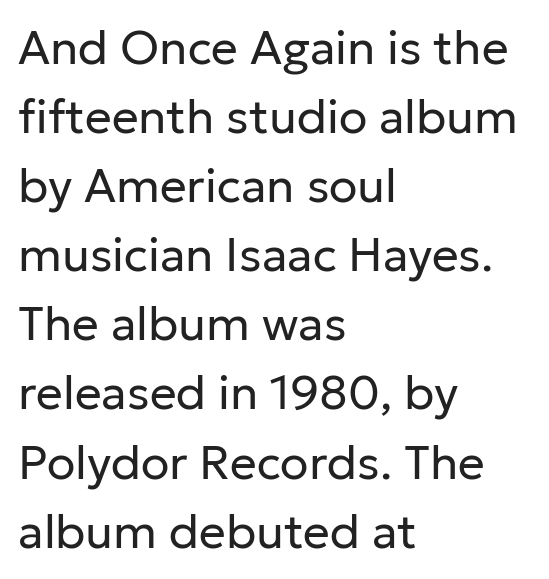
Q: Is the text bold? A: No.
Q: Is the text italic (slanted)? A: No, it is upright.
Q: Is the typeface a serif or a sans-serif typeface? A: Sans-serif.
Q: Is the text underlined? A: No.
Q: How is the paragraph aligned? A: Left-aligned.
Q: Is the spacing between letters normal or unusually wide? A: Normal.
Q: Is the spacing between lines tight, normal or loose? A: Normal.
Q: Width (condensed, normal, or wide)? A: Normal.
Q: Stroke contrast? A: Low.
Q: x-height? A: Medium.
Q: Monospaced? A: No.
